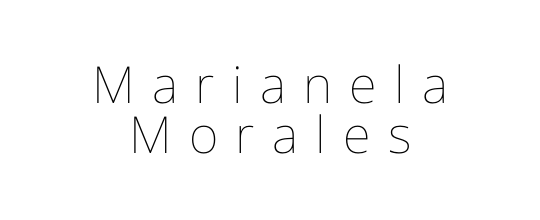
Q: Is the text bold? A: No.
Q: Is the text italic (slanted)? A: No, it is upright.
Q: Is the text underlined? A: No.
Q: How is the paragraph aligned? A: Centered.
Q: Is the spacing between letters normal or unusually wide? A: Unusually wide.
Q: Is the spacing between lines tight, normal or loose? A: Tight.
Q: Width (condensed, normal, or wide)? A: Normal.
Q: Stroke contrast? A: Low.
Q: x-height? A: Medium.
Q: Monospaced? A: No.
